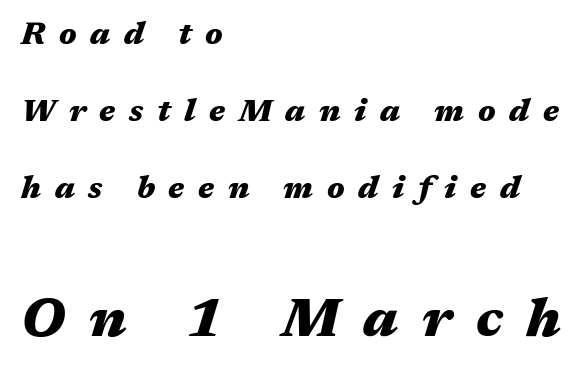
{"italic": "yes", "lean": "right", "slant_degrees": 17, "bold": "yes", "weight": "heavy", "width": "wide", "stroke_contrast": "medium", "x_height": "medium", "monospaced": "no", "underline": "no", "align": "left", "line_spacing": "loose", "line_spacing_ratio": 2.49, "letter_spacing": "wide", "letter_spacing_em": 0.44, "larger_block": "second", "size_ratio": 1.74, "glyph_px": 54}
